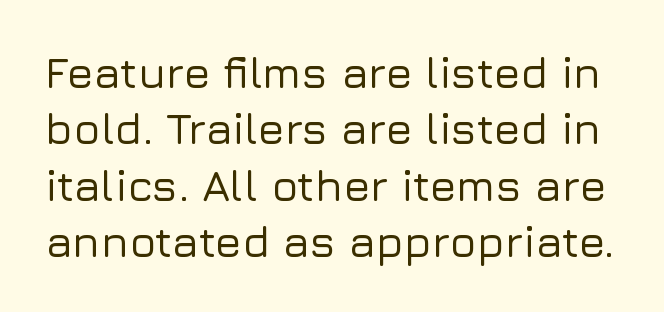
Stroke terminals: plain, sans-serif. The passage shown has conventional tracking throughout. Notice how the stems are strictly vertical — no italics here. The specimen omits any rule beneath the text block's lines. These lines are rendered in a variable-pitch font. The lines sit at an ordinary, default distance from one another.
